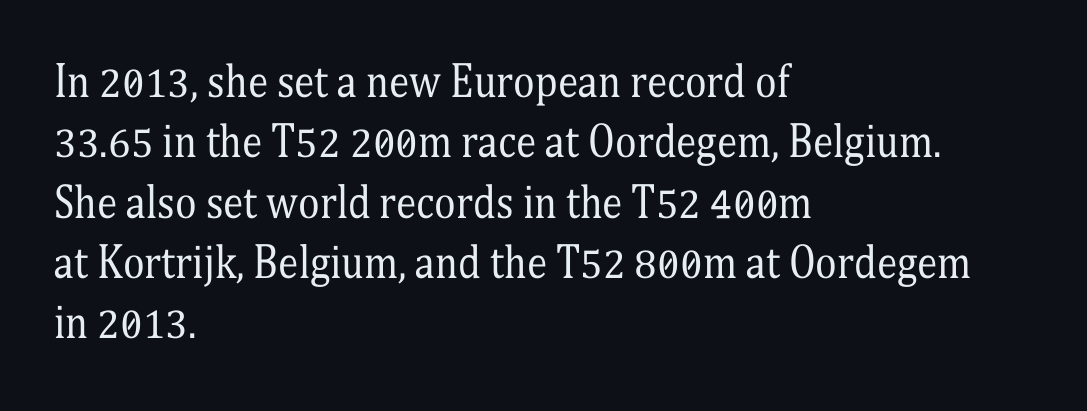
The image shows 41 px regular-weight, condensed serif type, upright; set left-aligned, normal line spacing (1.47x), normal letter spacing, not underlined; medium stroke contrast and a medium x-height.
